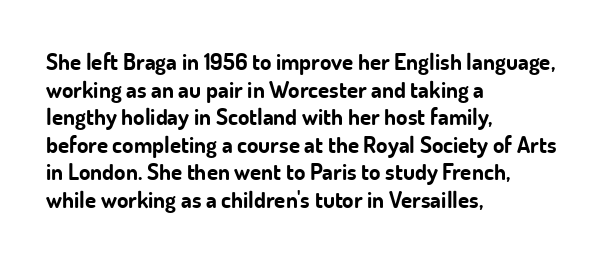
Q: Is the text bold? A: Yes.
Q: Is the text italic (slanted)? A: No, it is upright.
Q: Is the text underlined? A: No.
Q: How is the paragraph aligned? A: Left-aligned.
Q: Is the spacing between letters normal or unusually wide? A: Normal.
